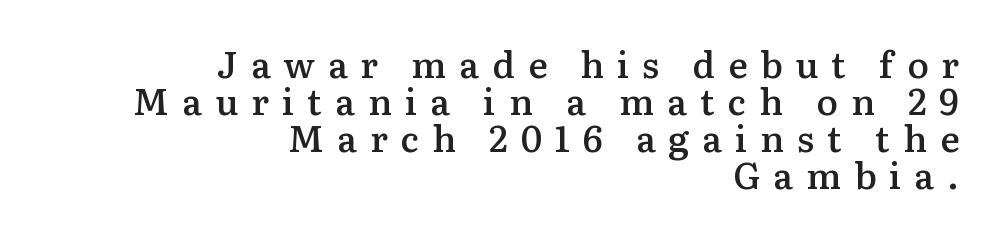
Strokes here are thickened, but only to semibold level. The ragged edge is on the left, which tells us the setting is flush right. Each row of text sits above clean, open space. Quick note: not italic, upright.
